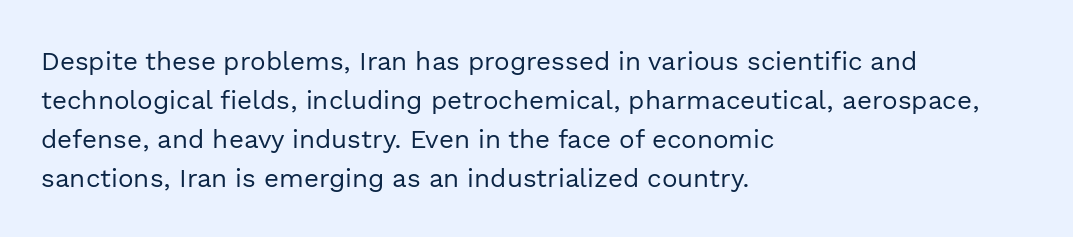
Q: Is the text bold? A: No.
Q: Is the text italic (slanted)? A: No, it is upright.
Q: Is the text underlined? A: No.
Q: How is the paragraph aligned? A: Left-aligned.
Q: Is the spacing between letters normal or unusually wide? A: Normal.
Q: Is the spacing between lines tight, normal or loose? A: Normal.
